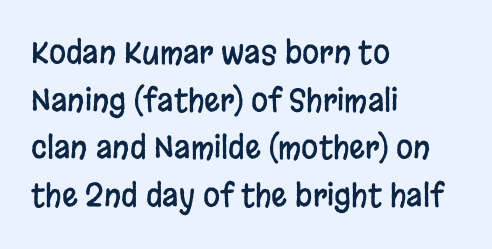
Q: Is the text italic (slanted)? A: No, it is upright.
Q: Is the typeface a serif or a sans-serif typeface? A: Sans-serif.
Q: Is the text underlined? A: No.
Q: How is the paragraph aligned? A: Left-aligned.
Q: Is the spacing between letters normal or unusually wide? A: Normal.
Q: Is the spacing between lines tight, normal or loose? A: Normal.
Q: Width (condensed, normal, or wide)? A: Condensed.
Q: Stroke contrast? A: Low.
Q: x-height? A: Large.
Q: Monospaced? A: No.
